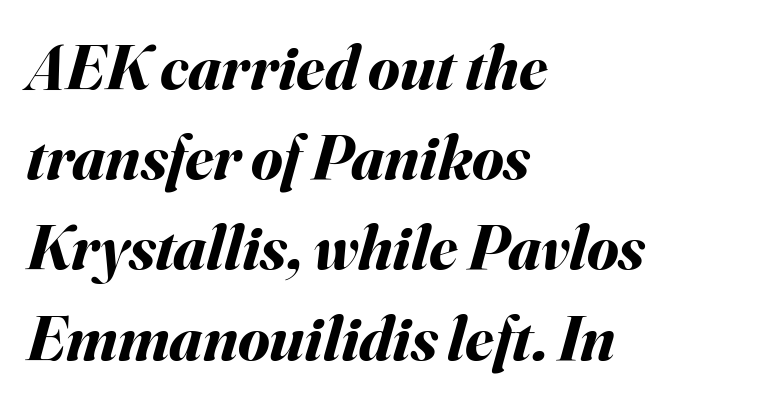
You could not count columns in this text — the font is proportionally spaced. One glance says typical: line gaps are just what's usual. Look at the stroke-to-counter ratio: heavy, a bold. Nothing unusual about the tracking: characters are spaced as the font intends. Just letters on the line, the space beneath them empty.
